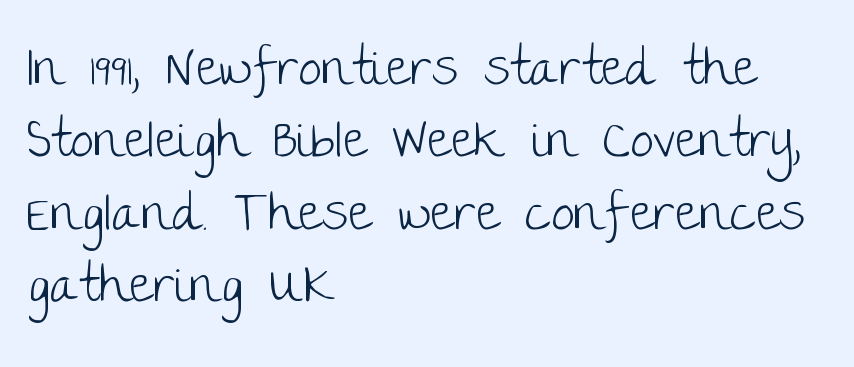
{"serif": "no", "italic": "no", "bold": "no", "weight": "light", "width": "normal", "stroke_contrast": "low", "x_height": "large", "monospaced": "no", "underline": "no", "align": "left", "line_spacing": "normal", "line_spacing_ratio": 1.39, "letter_spacing": "normal", "letter_spacing_em": 0.0, "glyph_px": 52}
